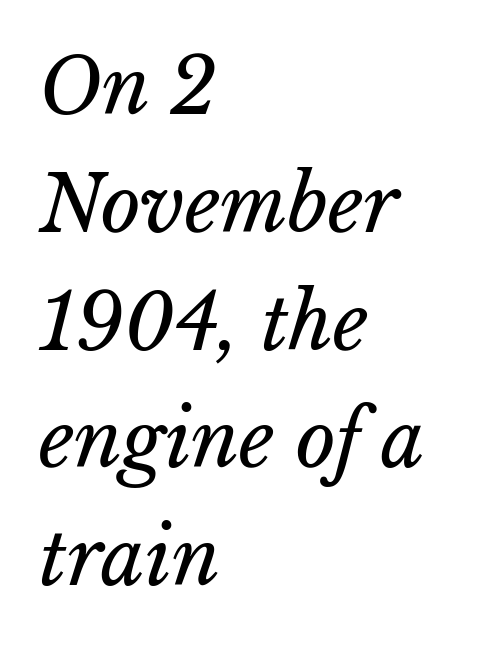
Regarding leading, the lines here are spaced in the standard way. The face used here is rendered with its standard letterfit. These lines are rendered in a variable-pitch font. Weight: regular or lighter. All the whitespace from short lines collects on the right.
